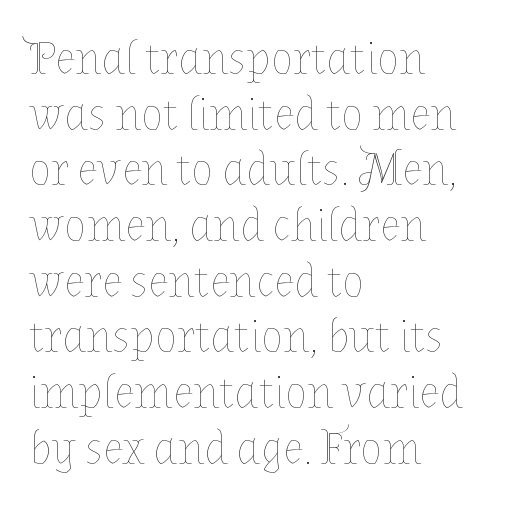
Q: Is the text bold? A: No.
Q: Is the text italic (slanted)? A: No, it is upright.
Q: Is the text underlined? A: No.
Q: How is the paragraph aligned? A: Left-aligned.
Q: Is the spacing between letters normal or unusually wide? A: Normal.
Q: Width (condensed, normal, or wide)? A: Normal.
Q: Stroke contrast? A: Low.
Q: x-height? A: Medium.
Q: Monospaced? A: No.
